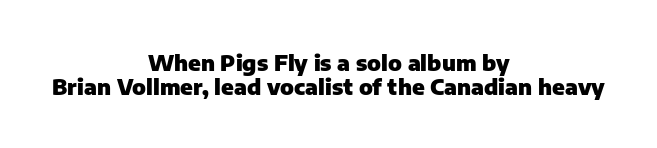
The image shows 22 px bold type, upright; set centered, tight line spacing (1.07x), normal letter spacing, not underlined.
